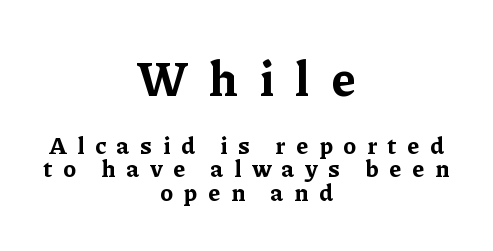
The image shows 48 px bold serif type, upright; set centered, tight line spacing (0.97x), unusually wide letter spacing (+0.44 em), not underlined; the first (top) block is 2.0x larger; low stroke contrast and a medium x-height.
